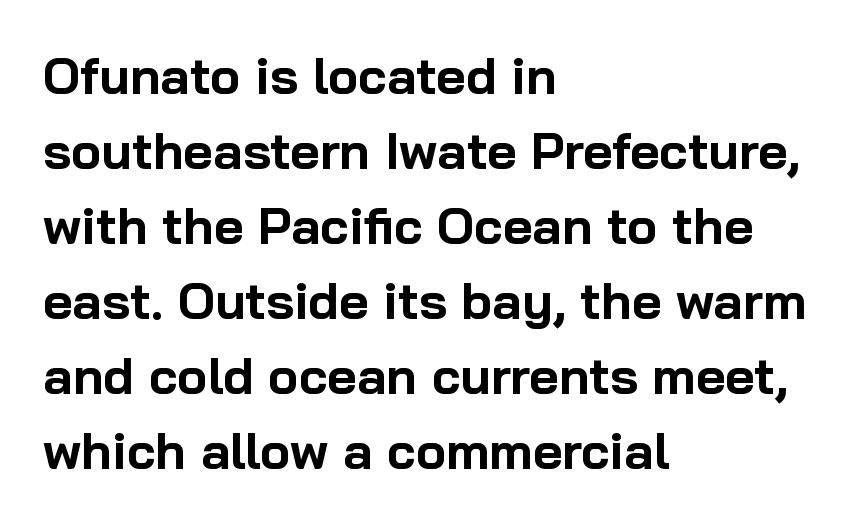
The passage shown is typed in a proportional face where columns would drift. It's the straight-up-and-down kind of type. These lines sit exactly where default settings would place them. There is no visible air inserted between adjacent glyphs. This rendering employs a face without finishing strokes, i.e., a sans-serif. Each line starts at the same left margin while the right side varies.
